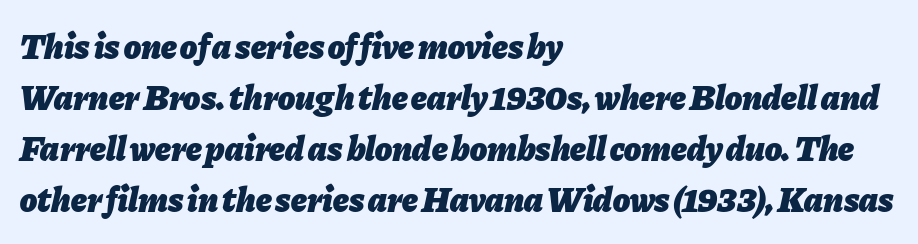
Is this a fixed-width face? No — the glyphs have proportional, varying widths. The glyphs have the mass of a bold cut. Spacing between characters is what you'd get straight out of the box. Does the lettering tilt? It does — this is italic. Regular leading. Leftover space on each line is placed entirely after the last word.
